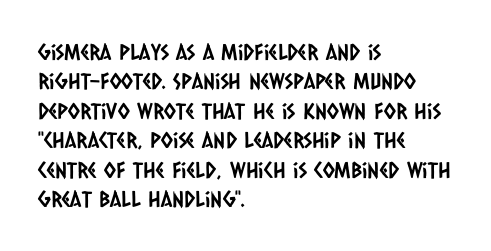
{"underline": "no", "align": "left", "line_spacing": "normal", "line_spacing_ratio": 1.34, "letter_spacing": "normal", "letter_spacing_em": 0.0, "glyph_px": 22}
